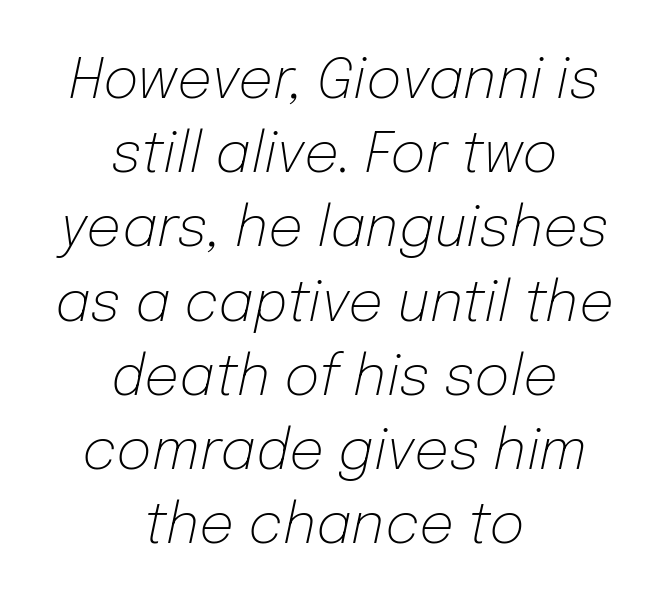
The image shows 55 px light type, italic (leaning right); set centered, normal line spacing (1.35x), normal letter spacing, not underlined; low stroke contrast and a medium x-height.
